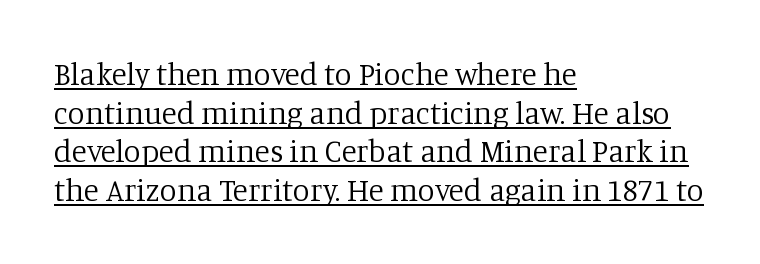
Stroke mass is kept to a normal reading level or below. This rendering features underlined lettering. Nope, not italic — everything's standing straight. The text was rendered using a seriffed face with decorative stroke endings. Notice how descenders clear the ascenders below comfortably — that's standard leading.
